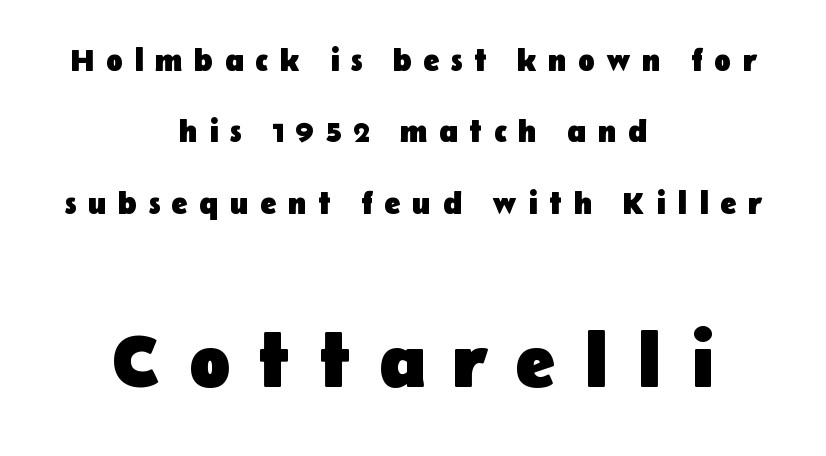
{"serif": "no", "italic": "no", "bold": "yes", "weight": "heavy", "width": "normal", "stroke_contrast": "low", "x_height": "medium", "monospaced": "no", "underline": "no", "align": "center", "line_spacing": "loose", "line_spacing_ratio": 2.3, "letter_spacing": "wide", "letter_spacing_em": 0.36, "larger_block": "second", "size_ratio": 2.48, "glyph_px": 77}
